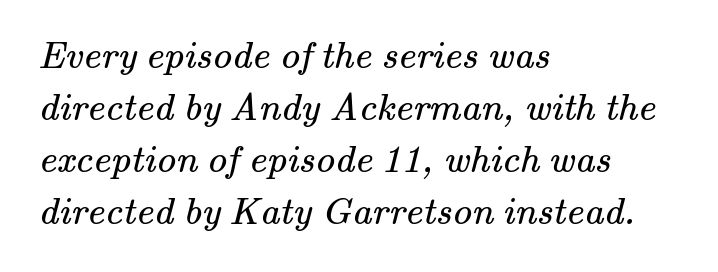
Here the designer chose a conventional face with non-uniform glyph widths. Font category for this specimen: serif. Bare-footed words on every line. Compared with typical body copy, the letter spacing here is the same. Teacher's note: observe the even left margin — that is flush-left alignment.
